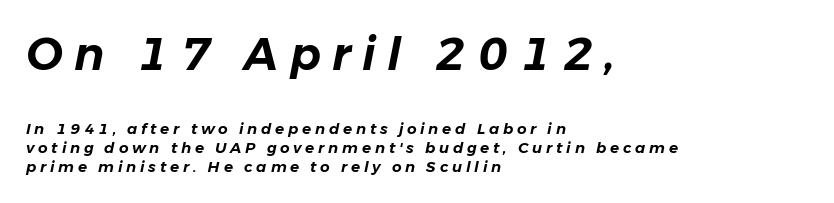
{"italic": "yes", "lean": "right", "slant_degrees": 11, "width": "normal", "stroke_contrast": "low", "x_height": "medium", "monospaced": "no", "underline": "no", "align": "left", "line_spacing": "normal", "line_spacing_ratio": 1.27, "letter_spacing": "wide", "letter_spacing_em": 0.25, "larger_block": "first", "size_ratio": 3.0, "glyph_px": 45}
